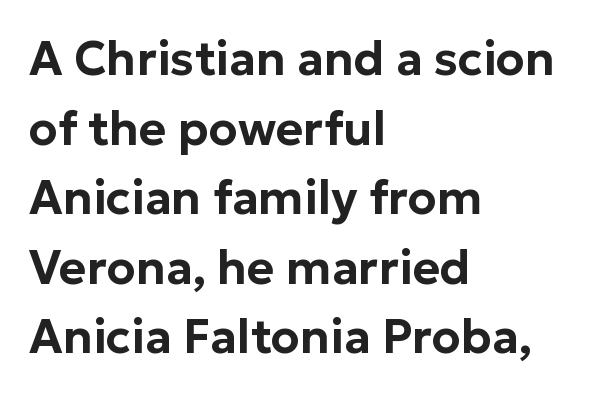
{"serif": "no", "italic": "no", "width": "normal", "stroke_contrast": "low", "x_height": "medium", "monospaced": "no", "underline": "no", "align": "left", "line_spacing": "normal", "line_spacing_ratio": 1.48, "letter_spacing": "normal", "letter_spacing_em": 0.0, "glyph_px": 47}
